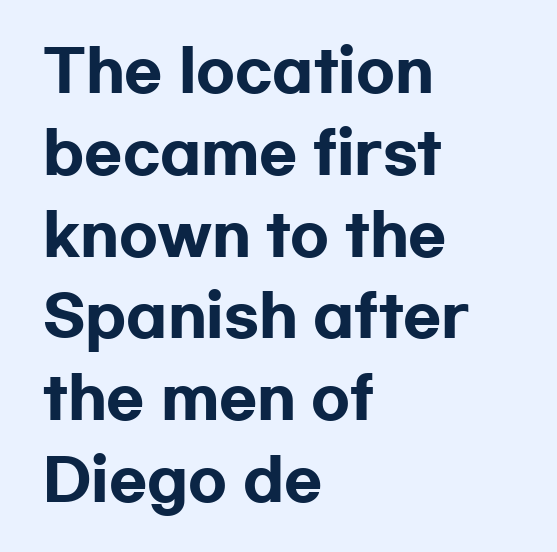
Typographically, this falls in the sans-serif category. The baseline area is clear. Ordinary non-slanted type is in use. A typesetter would call this proportional, since set widths differ per character.
